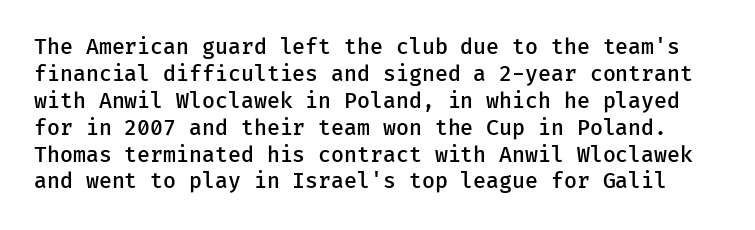
Q: Is the text bold? A: Semi-bold.
Q: Is the text italic (slanted)? A: No, it is upright.
Q: Is the text underlined? A: No.
Q: Is the spacing between letters normal or unusually wide? A: Normal.
Q: Is the spacing between lines tight, normal or loose? A: Normal.
